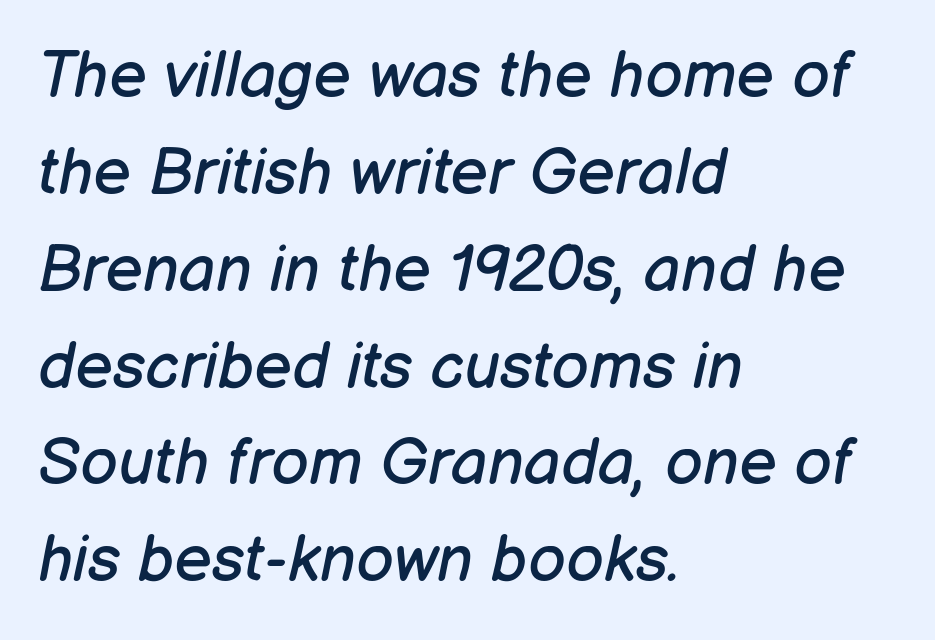
Q: Is the text bold? A: No.
Q: Is the text italic (slanted)? A: Yes, it leans right by about 12 degrees.
Q: Is the text underlined? A: No.
Q: How is the paragraph aligned? A: Left-aligned.
Q: Is the spacing between letters normal or unusually wide? A: Normal.
Q: Is the spacing between lines tight, normal or loose? A: Normal.
Q: Width (condensed, normal, or wide)? A: Normal.
Q: Stroke contrast? A: Low.
Q: x-height? A: Medium.
Q: Monospaced? A: No.
